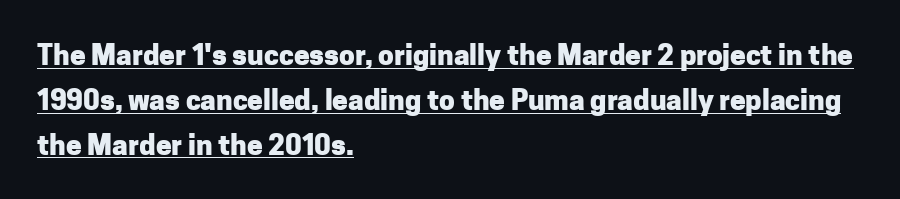
Character widths vary here, with narrow letters taking less room than wide ones. Quick note: underline on. Vertical strokes here are truly vertical. The designer went with a sans here, leaving each stem footless.
